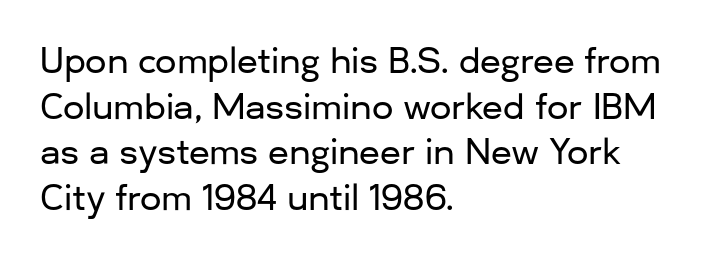
In terms of letterform style, serifs are entirely absent. These lines are set flush left with a ragged right edge. Baseline-to-baseline distance is the conventional proportion of letter height. Honestly, there is no underline to notice here at all. This sample uses an upright cut, with every glyph sitting square on the baseline.
